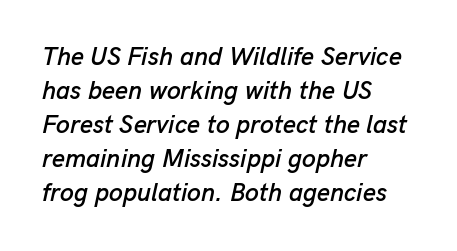
Q: Is the text italic (slanted)? A: Yes, it leans right by about 13 degrees.
Q: Is the text underlined? A: No.
Q: How is the paragraph aligned? A: Left-aligned.
Q: Is the spacing between letters normal or unusually wide? A: Normal.
Q: Is the spacing between lines tight, normal or loose? A: Normal.
